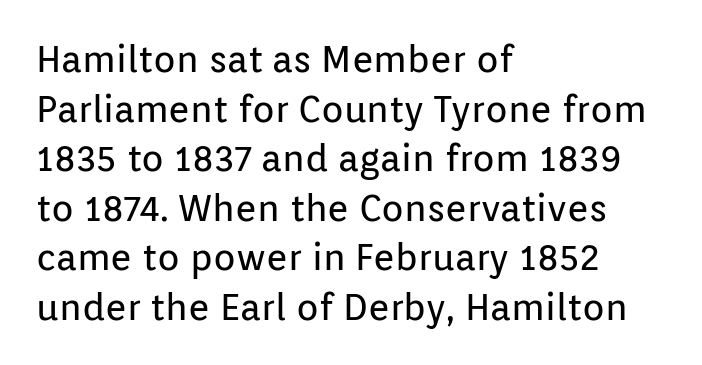
Q: Is the text bold? A: No.
Q: Is the text italic (slanted)? A: No, it is upright.
Q: Is the typeface a serif or a sans-serif typeface? A: Sans-serif.
Q: Is the text underlined? A: No.
Q: How is the paragraph aligned? A: Left-aligned.
Q: Is the spacing between letters normal or unusually wide? A: Normal.
Q: Is the spacing between lines tight, normal or loose? A: Normal.
Q: Width (condensed, normal, or wide)? A: Normal.
Q: Stroke contrast? A: Low.
Q: x-height? A: Medium.
Q: Monospaced? A: No.
